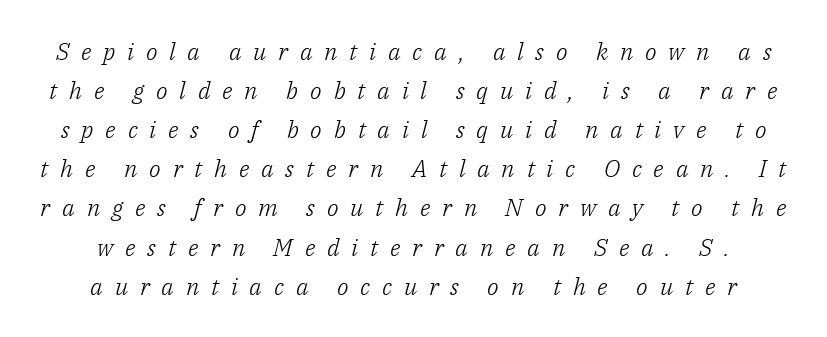
{"italic": "yes", "lean": "right", "slant_degrees": 14, "bold": "no", "underline": "no", "line_spacing": "normal", "line_spacing_ratio": 1.63, "letter_spacing": "wide", "letter_spacing_em": 0.49, "glyph_px": 24}
